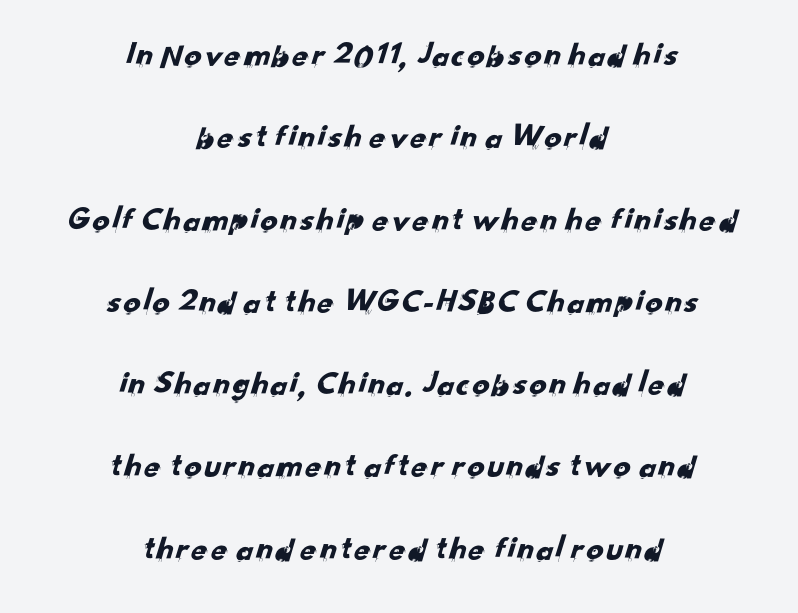
Q: Is the typeface a serif or a sans-serif typeface? A: Sans-serif.
Q: Is the text underlined? A: No.
Q: How is the paragraph aligned? A: Centered.
Q: Is the spacing between letters normal or unusually wide? A: Normal.
Q: Is the spacing between lines tight, normal or loose? A: Loose.
Q: Width (condensed, normal, or wide)? A: Normal.
Q: Stroke contrast? A: Low.
Q: x-height? A: Small.
Q: Monospaced? A: No.
